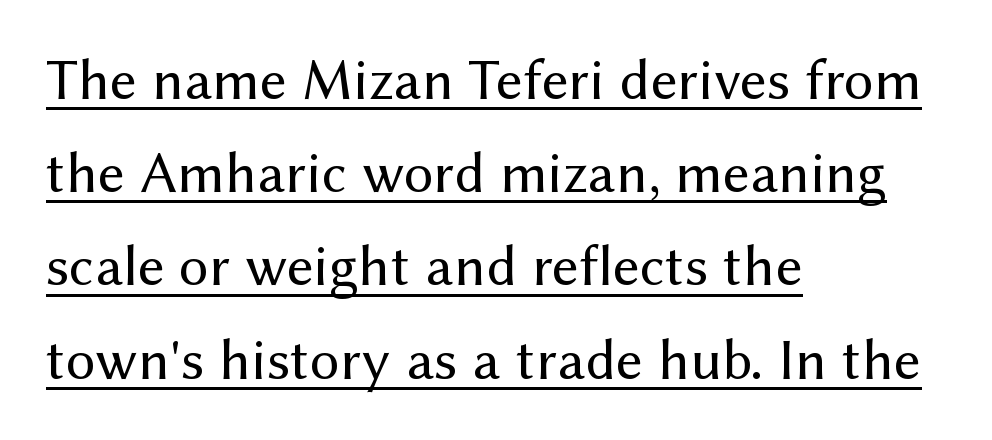
Q: Is the text bold? A: No.
Q: Is the text italic (slanted)? A: No, it is upright.
Q: Is the typeface a serif or a sans-serif typeface? A: Sans-serif.
Q: Is the text underlined? A: Yes.
Q: How is the paragraph aligned? A: Left-aligned.
Q: Is the spacing between letters normal or unusually wide? A: Normal.
Q: Is the spacing between lines tight, normal or loose? A: Normal.
Q: Width (condensed, normal, or wide)? A: Normal.
Q: Stroke contrast? A: Medium.
Q: x-height? A: Medium.
Q: Monospaced? A: No.
